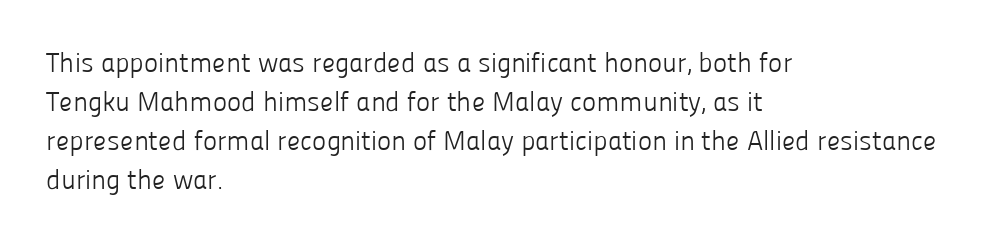
{"italic": "no", "bold": "no", "underline": "no", "align": "left", "line_spacing": "normal", "line_spacing_ratio": 1.44, "letter_spacing": "normal", "letter_spacing_em": 0.0, "glyph_px": 27}
